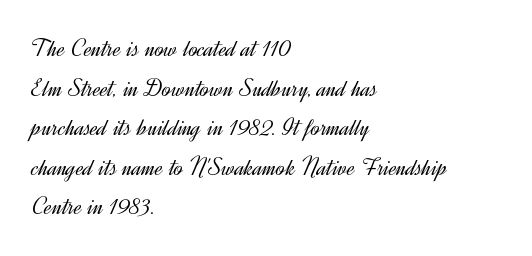
{"bold": "no", "underline": "no", "align": "left", "line_spacing": "normal", "line_spacing_ratio": 1.52, "letter_spacing": "normal", "letter_spacing_em": 0.0, "glyph_px": 26}
